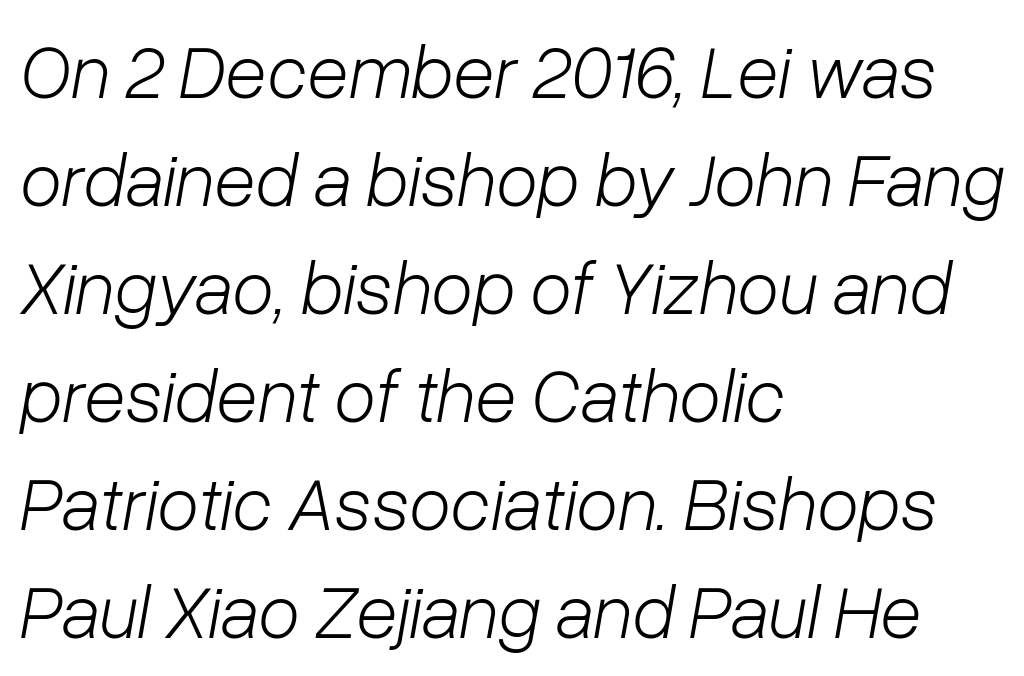
The image shows 76 px light type, italic (leaning right); set left-aligned, normal line spacing (1.42x), normal letter spacing, not underlined; low stroke contrast and a medium x-height.
